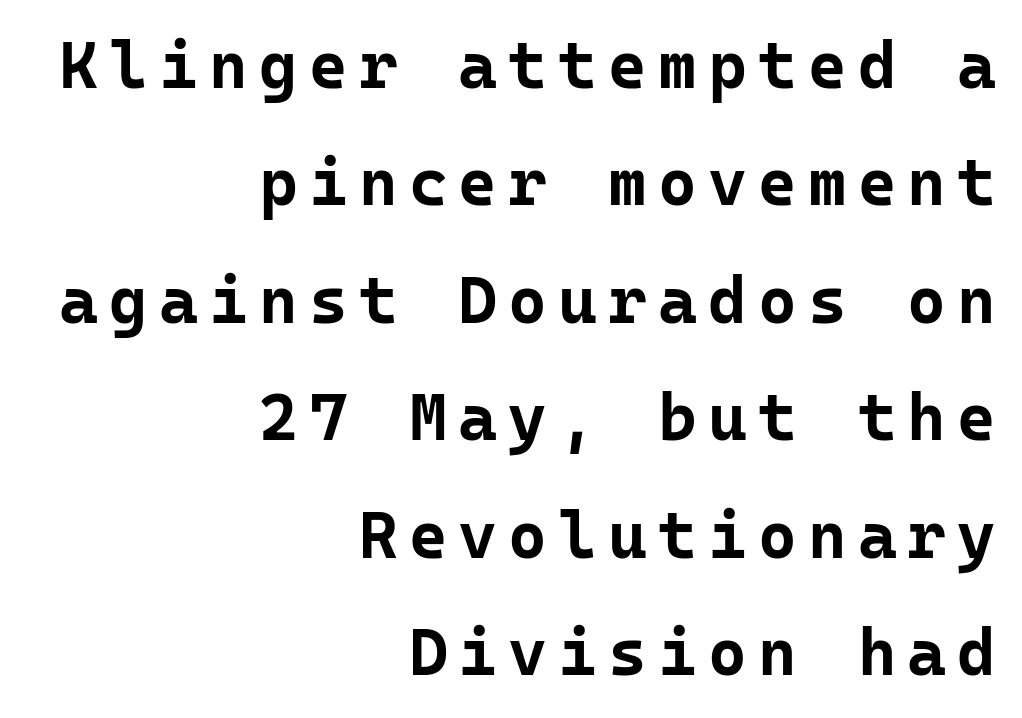
The image shows 66 px bold sans-serif type, upright, monospaced; set right-aligned, line spacing 1.78x, not underlined; low stroke contrast and a medium x-height.
